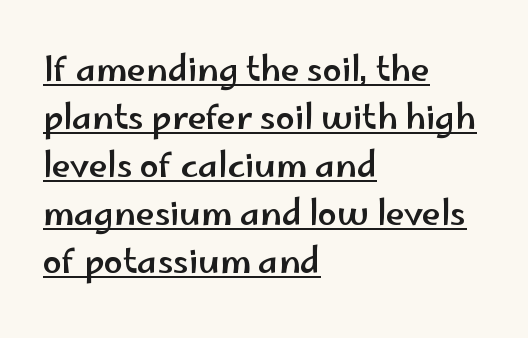
Leading: standard. To sum up the face: it is a sans, with no serifs. All the whitespace from short lines collects on the right. The lettering is marked with a stroke running underneath it. Tracking value appears to be zero — textbook default spacing.
